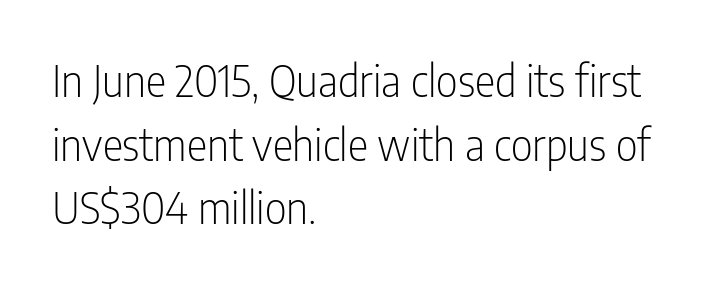
Q: Is the text bold? A: No.
Q: Is the text italic (slanted)? A: No, it is upright.
Q: Is the typeface a serif or a sans-serif typeface? A: Sans-serif.
Q: Is the text underlined? A: No.
Q: How is the paragraph aligned? A: Left-aligned.
Q: Is the spacing between letters normal or unusually wide? A: Normal.
Q: Is the spacing between lines tight, normal or loose? A: Normal.
Q: Width (condensed, normal, or wide)? A: Condensed.
Q: Stroke contrast? A: Low.
Q: x-height? A: Medium.
Q: Monospaced? A: No.
